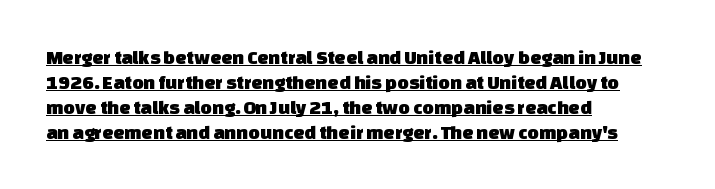
{"underline": "yes", "align": "left", "line_spacing": "normal", "line_spacing_ratio": 1.25, "letter_spacing": "normal", "letter_spacing_em": 0.0, "glyph_px": 20}
